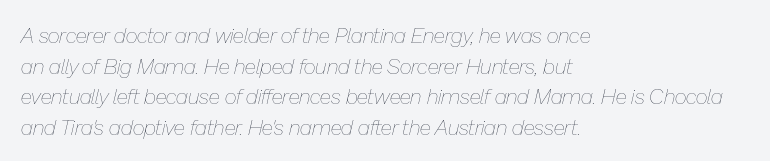
The image shows 21 px text type, italic (leaning right); set left-aligned, normal line spacing (1.46x), normal letter spacing, not underlined.
